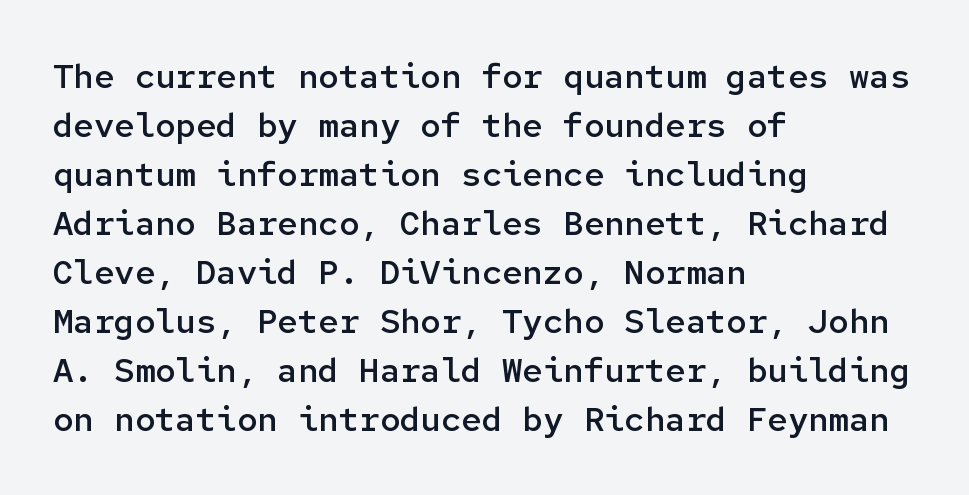
Looks like terminal output: every glyph gets an equal slot. Unmarked baselines from the first word to the last. Unlike a traditional serif, this face leaves its strokes unadorned. Stems and bowls a touch heavier than normal — semibold. The paragraph shown leans on its left margin. These lines were composed using upright roman letters.
